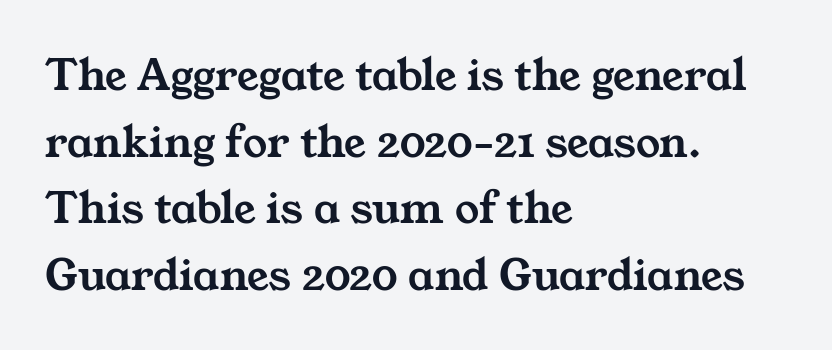
Beneath every word, the page is bare. This sample uses a serif face. The ragged edge is on the right, which tells us the setting is flush left. Does the leading feel generous? No, just average. Spacing verdict: proportional, widths tailored to each character.
